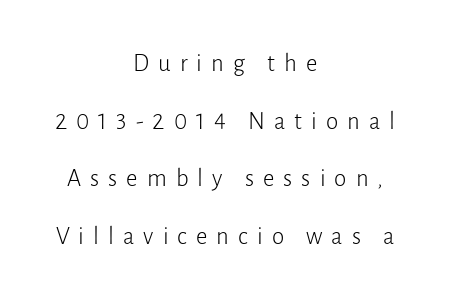
{"italic": "no", "bold": "no", "underline": "no", "align": "center", "line_spacing": "loose", "line_spacing_ratio": 2.31, "letter_spacing": "wide", "letter_spacing_em": 0.36, "glyph_px": 25}
